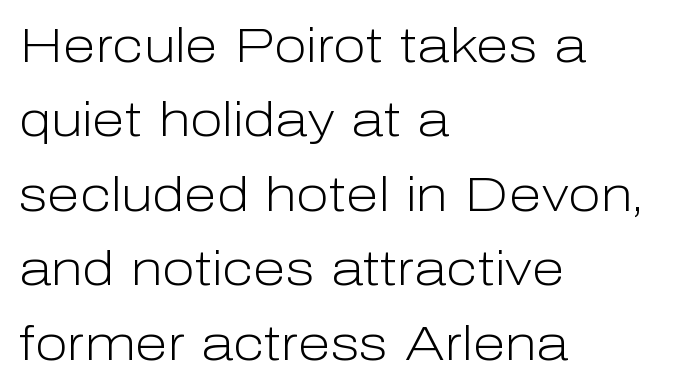
One glance says typical: line gaps are just what's usual. Character widths vary here, with narrow letters taking less room than wide ones. The text was rendered using a sans face with plain stroke endings. The words here are not underlined.
